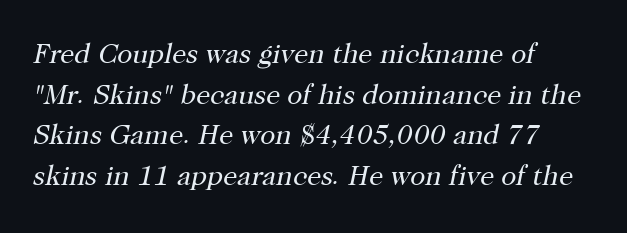
Q: Is the text bold? A: No.
Q: Is the text italic (slanted)? A: Yes, it leans right by about 12 degrees.
Q: Is the typeface a serif or a sans-serif typeface? A: Serif.
Q: Is the text underlined? A: No.
Q: How is the paragraph aligned? A: Left-aligned.
Q: Is the spacing between letters normal or unusually wide? A: Normal.
Q: Is the spacing between lines tight, normal or loose? A: Normal.
Q: Width (condensed, normal, or wide)? A: Normal.
Q: Stroke contrast? A: High.
Q: x-height? A: Medium.
Q: Monospaced? A: No.
